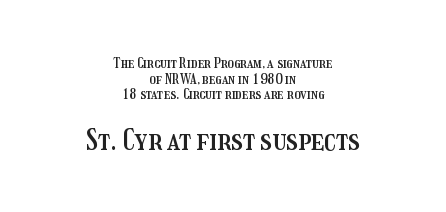
{"italic": "no", "width": "condensed", "stroke_contrast": "medium", "x_height": "medium", "monospaced": "no", "underline": "no", "align": "center", "line_spacing": "tight", "line_spacing_ratio": 1.12, "letter_spacing": "normal", "letter_spacing_em": 0.0, "larger_block": "second", "size_ratio": 2.0, "glyph_px": 28}
